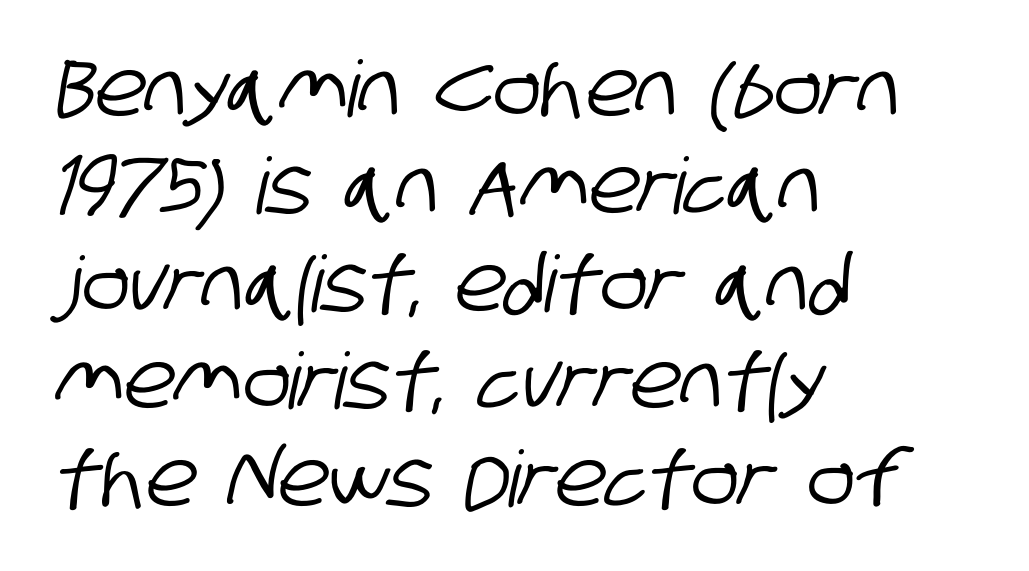
{"serif": "no", "width": "condensed", "stroke_contrast": "low", "x_height": "large", "monospaced": "no", "underline": "no", "align": "left", "line_spacing": "normal", "line_spacing_ratio": 1.25, "letter_spacing": "normal", "letter_spacing_em": 0.0, "glyph_px": 78}
